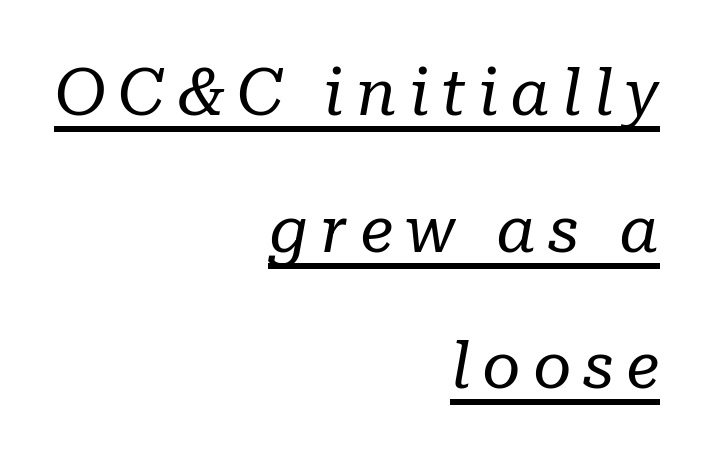
{"serif": "yes", "italic": "yes", "lean": "right", "slant_degrees": 10, "bold": "no", "weight": "regular", "width": "normal", "stroke_contrast": "low", "x_height": "medium", "monospaced": "no", "underline": "yes", "align": "right", "line_spacing": "loose", "line_spacing_ratio": 2.07, "glyph_px": 66}
